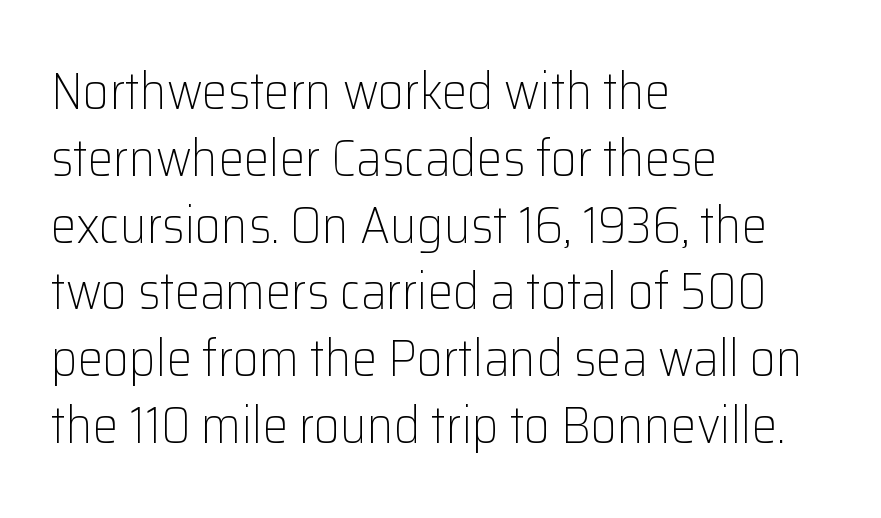
{"serif": "no", "italic": "no", "bold": "no", "weight": "light", "width": "normal", "stroke_contrast": "low", "x_height": "medium", "monospaced": "no", "underline": "no", "align": "left", "line_spacing": "normal", "line_spacing_ratio": 1.31, "letter_spacing": "normal", "letter_spacing_em": 0.0, "glyph_px": 51}
